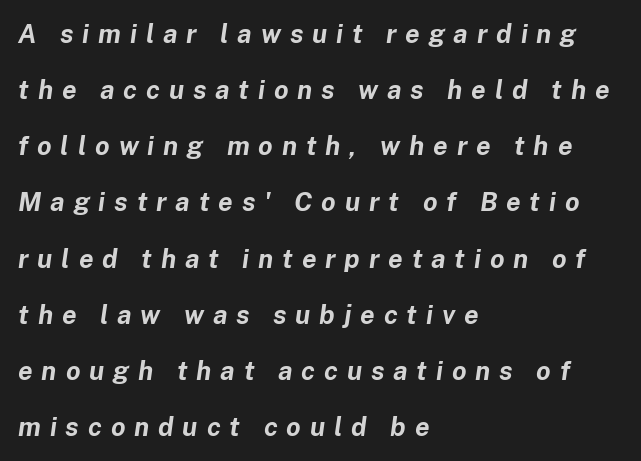
The font is running at its bold setting. The typesetter chose a ragged-right arrangement here. Beneath every word, the page is bare. Does the leading feel generous? Absolutely, it's lavish.
